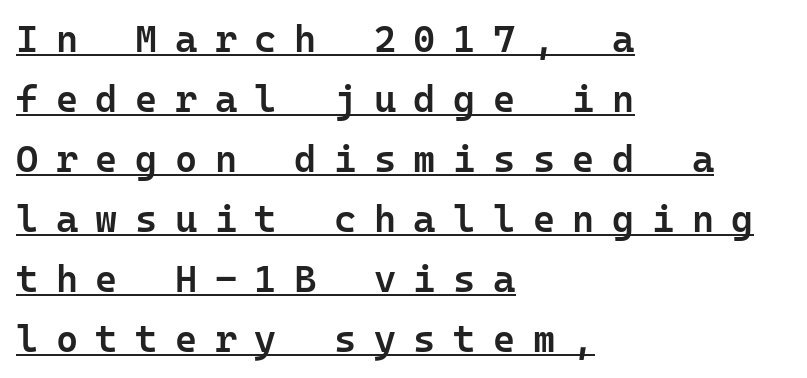
The image shows 38 px semibold sans-serif type, upright, monospaced; set left-aligned, normal line spacing (1.58x), unusually wide letter spacing (+0.46 em), underlined; low stroke contrast and a medium x-height.
